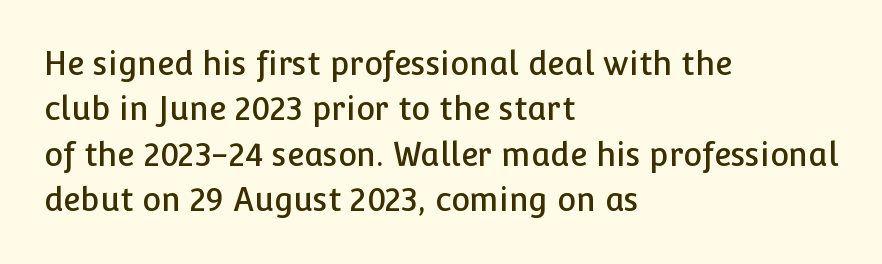
The image shows 32 px sans-serif type, upright; set left-aligned, normal line spacing (1.42x), normal letter spacing, not underlined; low stroke contrast and a medium x-height.
